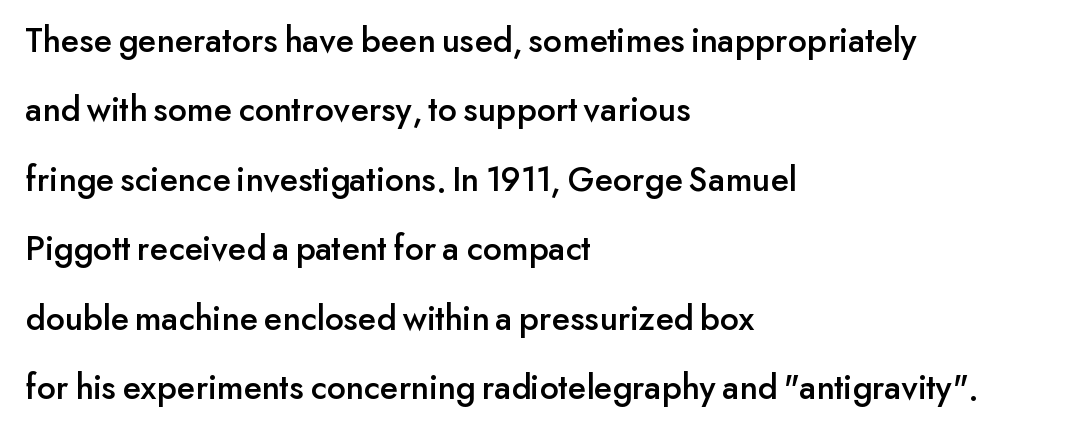
Horizontally, the lines are justified to the leading edge only. Does the type have serifs? No, each stem ends abruptly. Students, observe: this is what heavily led, spacious text looks like. Here the glyphs are tracked normally, forming tight word shapes. Italic: no, the glyphs are upright roman.
